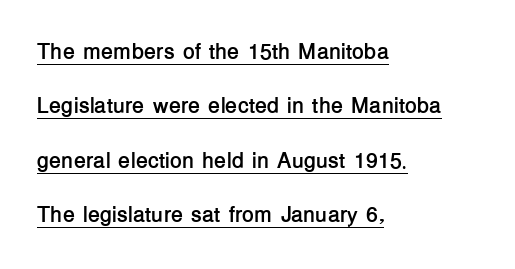
Q: Is the text bold? A: Yes.
Q: Is the text italic (slanted)? A: No, it is upright.
Q: Is the text underlined? A: Yes.
Q: How is the paragraph aligned? A: Left-aligned.
Q: Is the spacing between letters normal or unusually wide? A: Normal.
Q: Is the spacing between lines tight, normal or loose? A: Loose.
